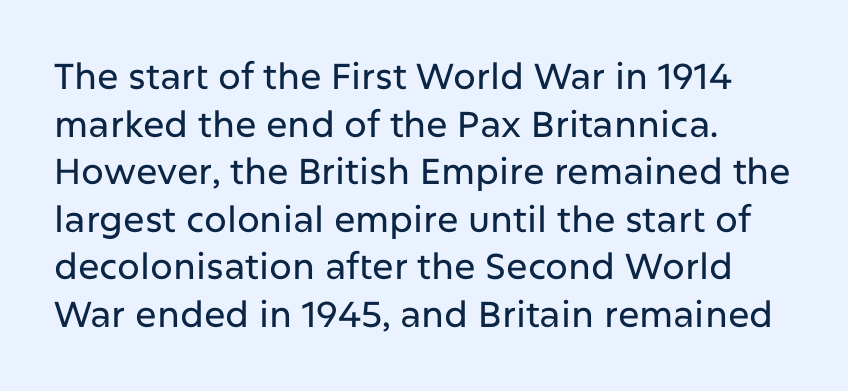
{"serif": "no", "italic": "no", "width": "normal", "stroke_contrast": "low", "x_height": "medium", "monospaced": "no", "underline": "no", "align": "left", "line_spacing": "normal", "line_spacing_ratio": 1.32, "letter_spacing": "normal", "letter_spacing_em": 0.0, "glyph_px": 36}
